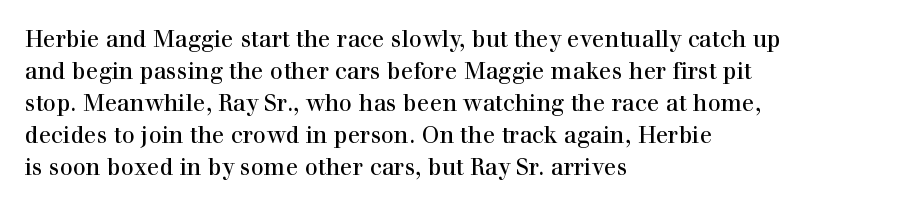
These lines are set flush left with a ragged right edge. Nope, not italic — everything's standing straight. Observe the ordinary spacing: letters are neighbours, not strangers. Vertically, the passage feels balanced, rows spaced as you'd expect. Has an underline been added? It has not.
